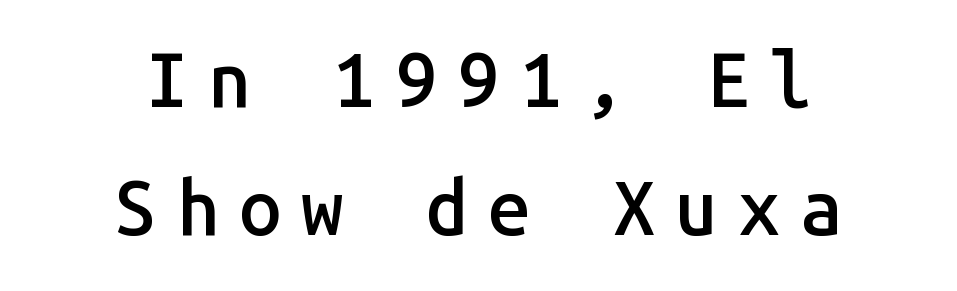
These lines are centered, leaving both edges ragged. A sans-serif font was chosen for this passage. No italicization has been applied; the sample stays upright. The passage shown is semibold, sitting just below true bold. The horizontal fit of the characters is loose and conspicuously gappy.
